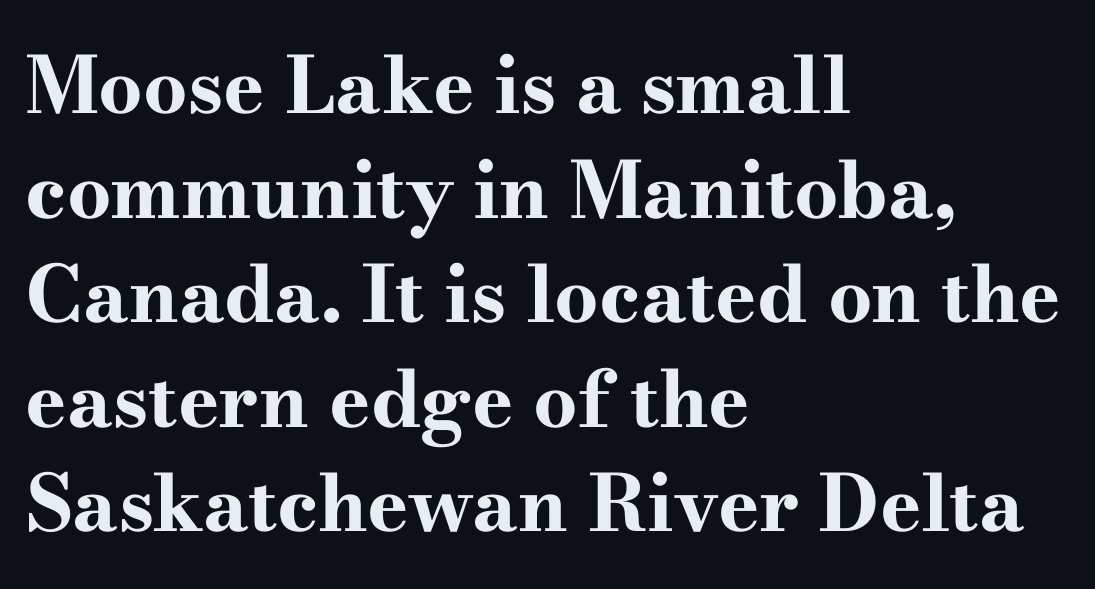
Q: Is the text bold? A: Yes.
Q: Is the text italic (slanted)? A: No, it is upright.
Q: Is the typeface a serif or a sans-serif typeface? A: Serif.
Q: Is the text underlined? A: No.
Q: How is the paragraph aligned? A: Left-aligned.
Q: Is the spacing between letters normal or unusually wide? A: Normal.
Q: Is the spacing between lines tight, normal or loose? A: Normal.
Q: Width (condensed, normal, or wide)? A: Wide.
Q: Stroke contrast? A: High.
Q: x-height? A: Small.
Q: Monospaced? A: No.
